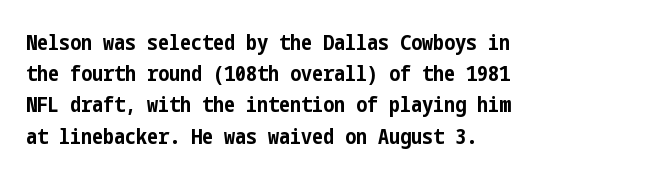
{"italic": "no", "bold": "yes", "underline": "no", "align": "left", "line_spacing": "normal", "line_spacing_ratio": 1.42, "letter_spacing": "normal", "letter_spacing_em": 0.0, "glyph_px": 22}
